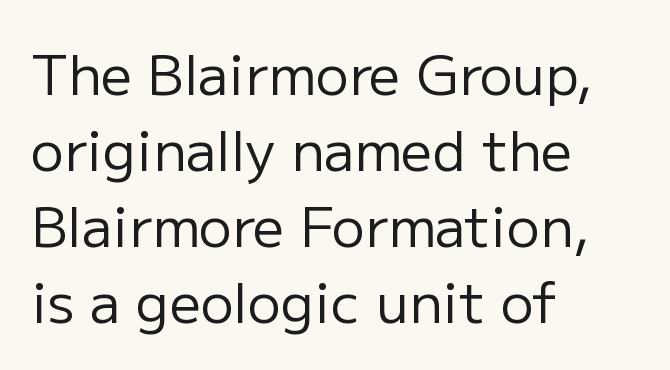
Looks like regular typesetting: each glyph gets only the width it needs. The lettering stays uniformly vertical, giving the passage a roman look. Note: no serifs on the glyphs. Stroke mass is kept to a normal reading level or below.
